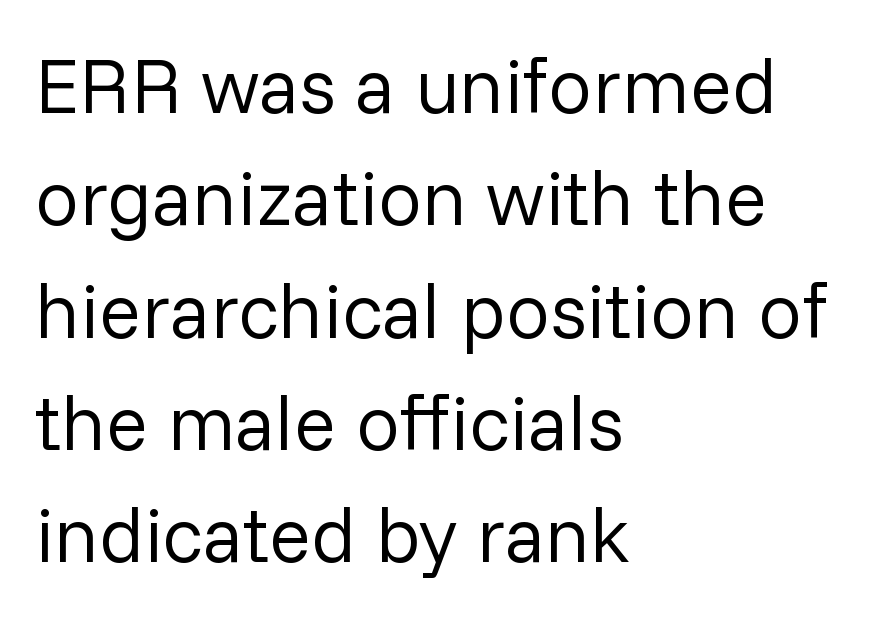
{"serif": "no", "italic": "no", "bold": "no", "weight": "regular", "width": "normal", "stroke_contrast": "low", "x_height": "medium", "monospaced": "no", "underline": "no", "align": "left", "line_spacing": "normal", "line_spacing_ratio": 1.44, "letter_spacing": "normal", "letter_spacing_em": 0.0, "glyph_px": 78}
